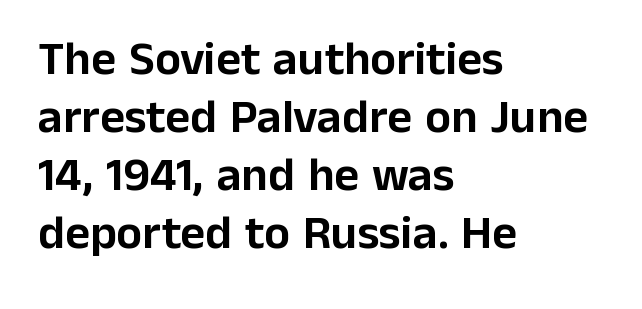
{"serif": "no", "italic": "no", "width": "normal", "stroke_contrast": "low", "x_height": "medium", "monospaced": "no", "underline": "no", "align": "left", "line_spacing_ratio": 1.21, "letter_spacing": "normal", "letter_spacing_em": 0.0, "glyph_px": 48}
